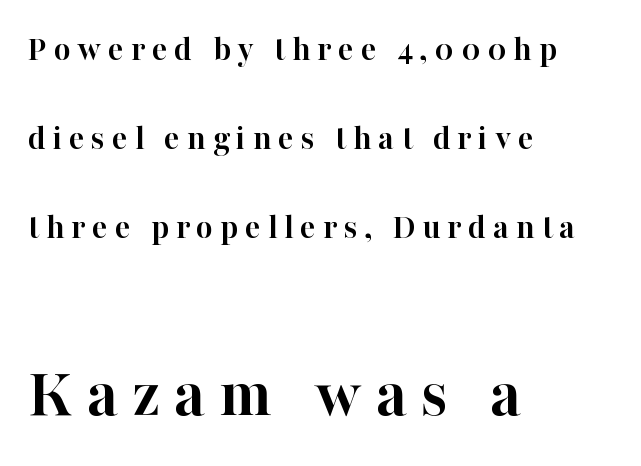
The letters advance in unequal steps, a hallmark of proportional type. A great deal of white space separates one row of letters from the next. The text was rendered using a seriffed face with decorative stroke endings. These words are printed bold, with thick strokes throughout. Note: smaller setting up top, larger setting below.
